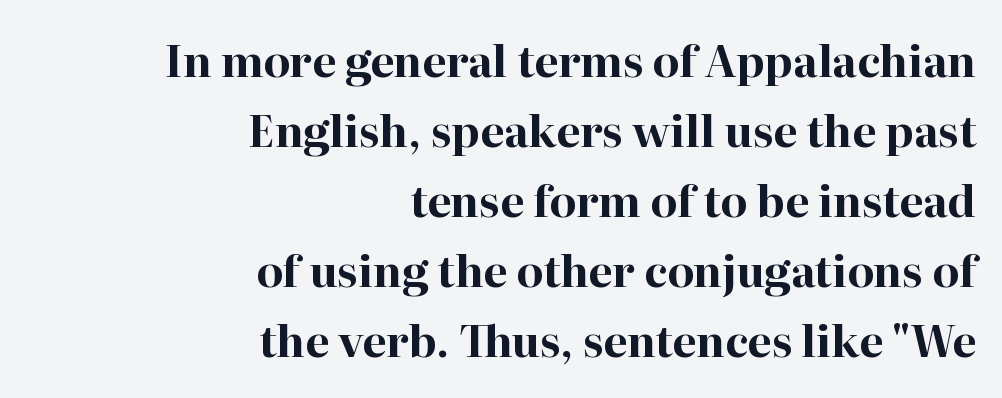
{"serif": "yes", "italic": "no", "bold": "yes", "weight": "bold", "width": "normal", "stroke_contrast": "high", "x_height": "medium", "monospaced": "no", "underline": "no", "align": "right", "line_spacing": "normal", "line_spacing_ratio": 1.63, "letter_spacing": "normal", "letter_spacing_em": 0.0, "glyph_px": 43}
